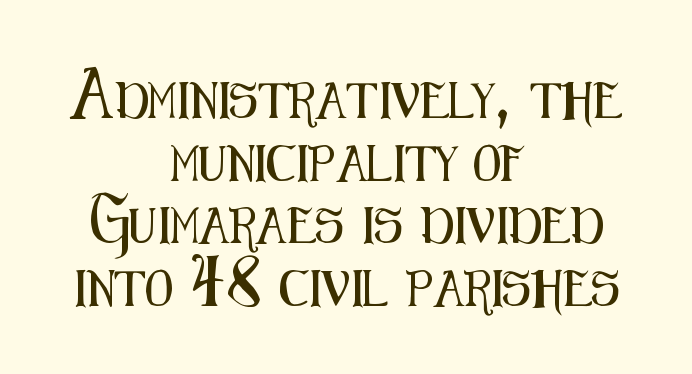
The image shows 36 px condensed type, upright; set centered, line spacing 1.74x, normal letter spacing, not underlined; medium stroke contrast and a medium x-height.
